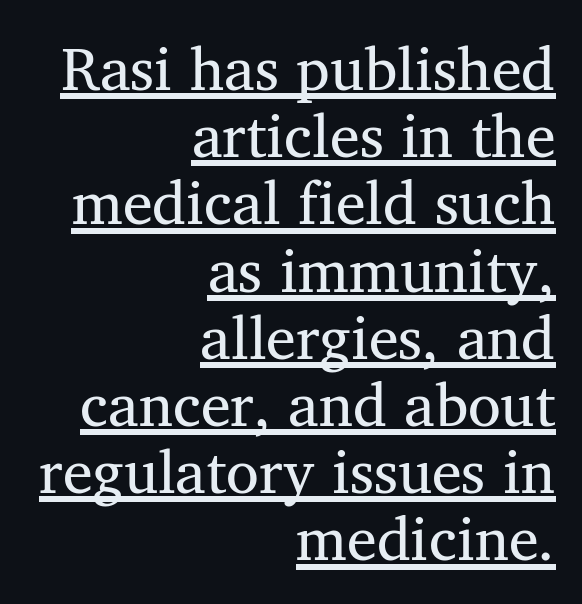
Q: Is the text bold? A: No.
Q: Is the typeface a serif or a sans-serif typeface? A: Serif.
Q: Is the text underlined? A: Yes.
Q: How is the paragraph aligned? A: Right-aligned.
Q: Is the spacing between letters normal or unusually wide? A: Normal.
Q: Is the spacing between lines tight, normal or loose? A: Tight.
Q: Width (condensed, normal, or wide)? A: Normal.
Q: Stroke contrast? A: Medium.
Q: x-height? A: Medium.
Q: Monospaced? A: No.
